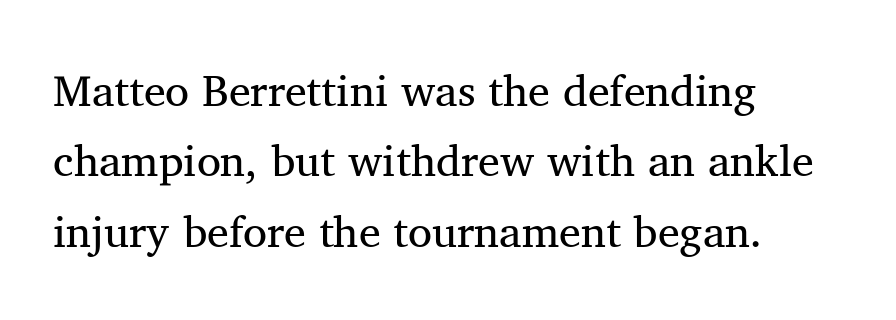
Q: Is the text bold? A: No.
Q: Is the text italic (slanted)? A: No, it is upright.
Q: Is the typeface a serif or a sans-serif typeface? A: Serif.
Q: Is the text underlined? A: No.
Q: How is the paragraph aligned? A: Left-aligned.
Q: Is the spacing between letters normal or unusually wide? A: Normal.
Q: Is the spacing between lines tight, normal or loose? A: Normal.
Q: Width (condensed, normal, or wide)? A: Normal.
Q: Stroke contrast? A: Medium.
Q: x-height? A: Medium.
Q: Monospaced? A: No.
